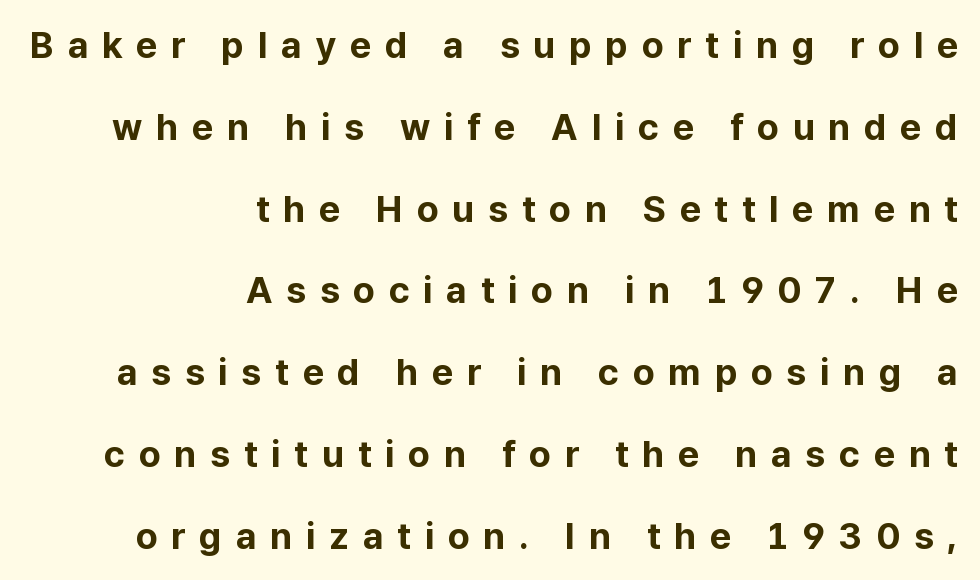
Q: Is the text bold? A: Yes.
Q: Is the text italic (slanted)? A: No, it is upright.
Q: Is the typeface a serif or a sans-serif typeface? A: Sans-serif.
Q: Is the text underlined? A: No.
Q: How is the paragraph aligned? A: Right-aligned.
Q: Is the spacing between letters normal or unusually wide? A: Unusually wide.
Q: Is the spacing between lines tight, normal or loose? A: Loose.
Q: Width (condensed, normal, or wide)? A: Normal.
Q: Stroke contrast? A: Low.
Q: x-height? A: Medium.
Q: Monospaced? A: No.
